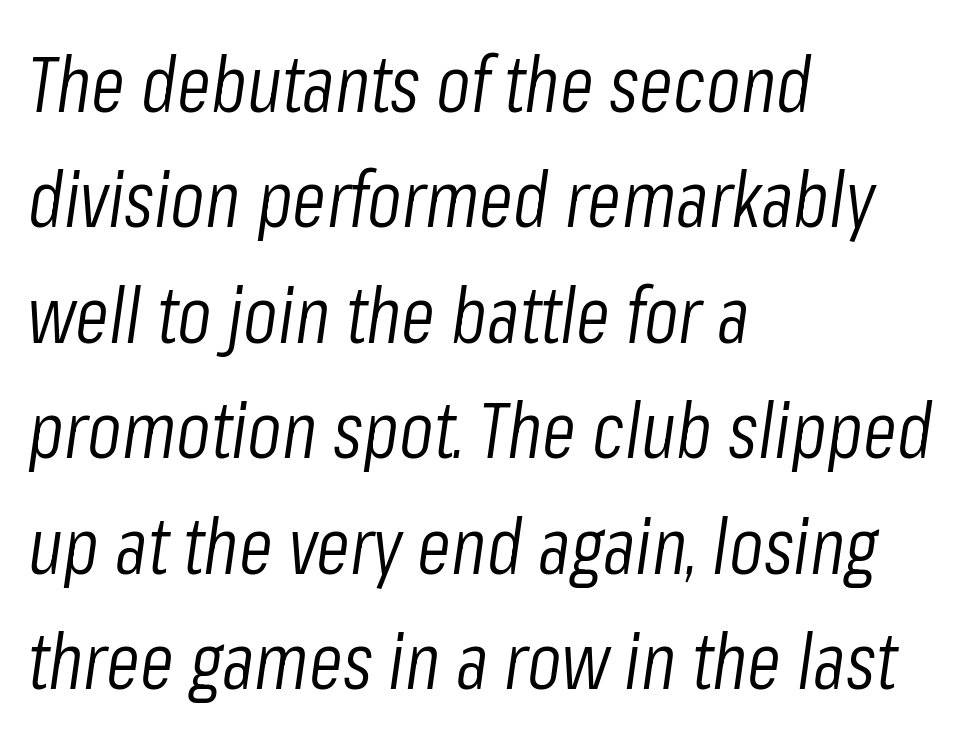
Q: Is the text bold? A: No.
Q: Is the text italic (slanted)? A: Yes, it leans right by about 8 degrees.
Q: Is the text underlined? A: No.
Q: How is the paragraph aligned? A: Left-aligned.
Q: Is the spacing between letters normal or unusually wide? A: Normal.
Q: Is the spacing between lines tight, normal or loose? A: Normal.
Q: Width (condensed, normal, or wide)? A: Condensed.
Q: Stroke contrast? A: Low.
Q: x-height? A: Medium.
Q: Monospaced? A: No.
